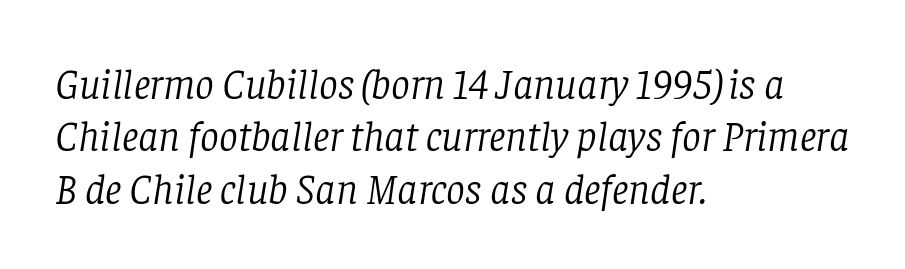
How are the letters spaced? Ordinarily, with no added tracking. The typeface has the unassuming heft of standard copy or less. Is there much room between lines? A standard amount, neither cramped nor airy. The rendering uses natural spacing where letterforms have individual widths. The typeface chosen for these lines features serifs.
